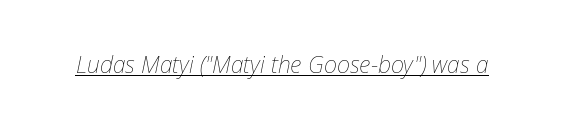
{"italic": "yes", "lean": "right", "slant_degrees": 12, "bold": "no", "underline": "yes", "letter_spacing": "normal", "letter_spacing_em": 0.0, "glyph_px": 23}
